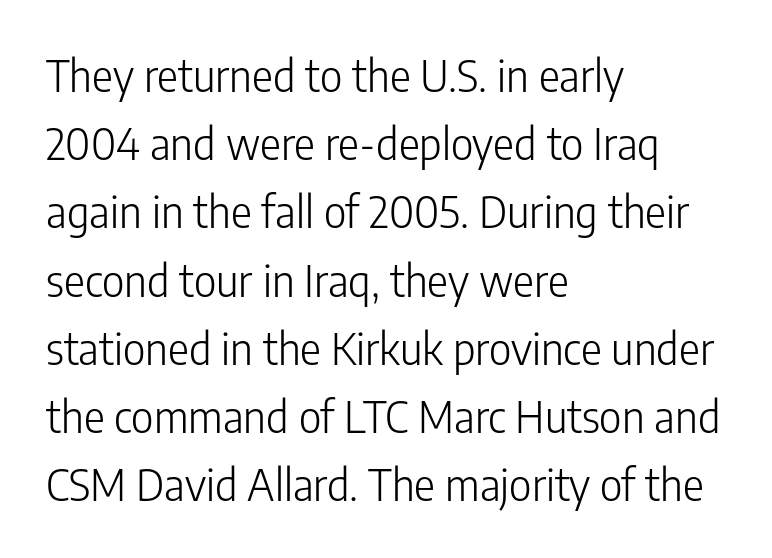
Q: Is the text bold? A: No.
Q: Is the text italic (slanted)? A: No, it is upright.
Q: Is the typeface a serif or a sans-serif typeface? A: Sans-serif.
Q: Is the text underlined? A: No.
Q: How is the paragraph aligned? A: Left-aligned.
Q: Is the spacing between letters normal or unusually wide? A: Normal.
Q: Is the spacing between lines tight, normal or loose? A: Normal.
Q: Width (condensed, normal, or wide)? A: Condensed.
Q: Stroke contrast? A: Low.
Q: x-height? A: Medium.
Q: Monospaced? A: No.
